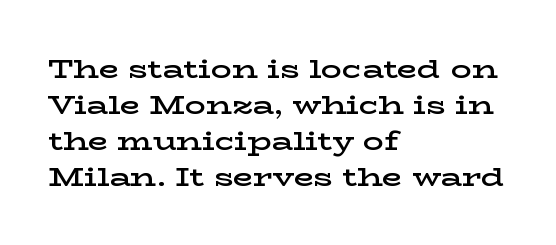
The image shows 26 px text type, upright; set left-aligned, normal line spacing (1.38x), normal letter spacing, not underlined.
